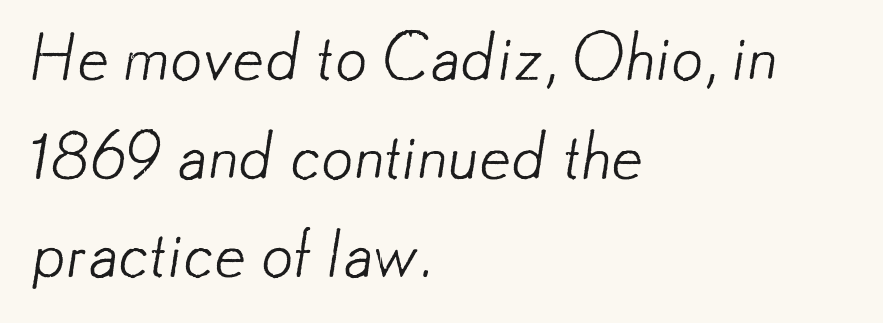
The image shows 64 px light sans-serif type; set left-aligned, normal line spacing (1.54x), normal letter spacing, not underlined; low stroke contrast and a small x-height.
